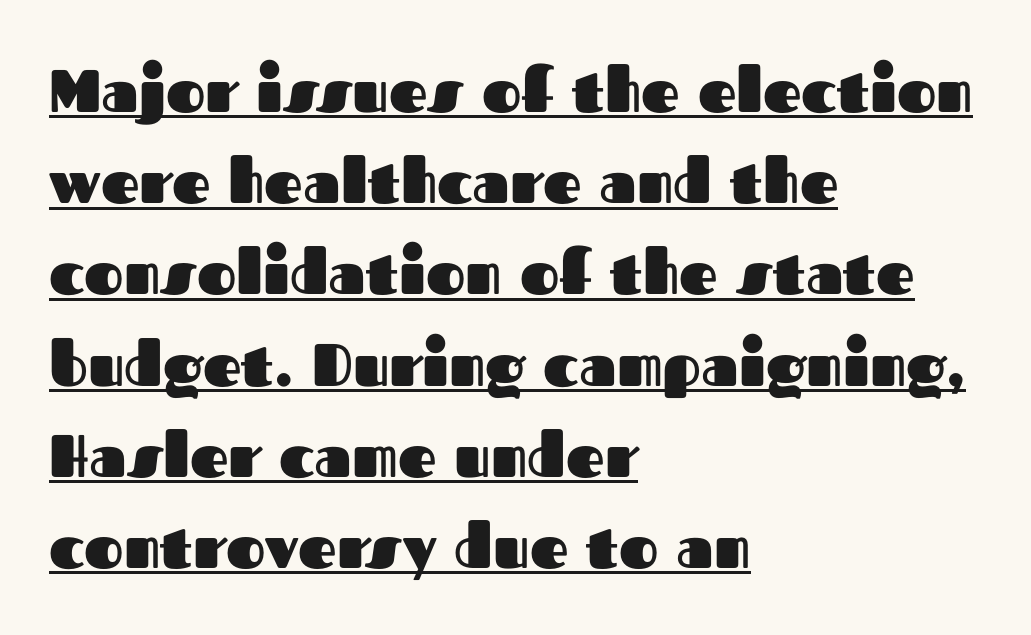
A student would call this left alignment; a typographer would say flush left, rag right. Plenty of ink on the page — the face is bold. The letterforms sit shoulder to shoulder at normal distance. These characters rest on top of a visible drawn line. No italicization has been applied; the sample stays upright. This rendering employs a face without finishing strokes, i.e., a sans-serif.
